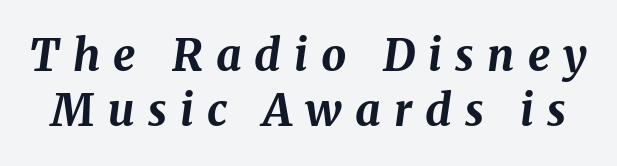
The image shows 44 px bold type, italic (leaning right); set line spacing 1.24x, unusually wide letter spacing (+0.3 em), not underlined; medium stroke contrast and a medium x-height.
